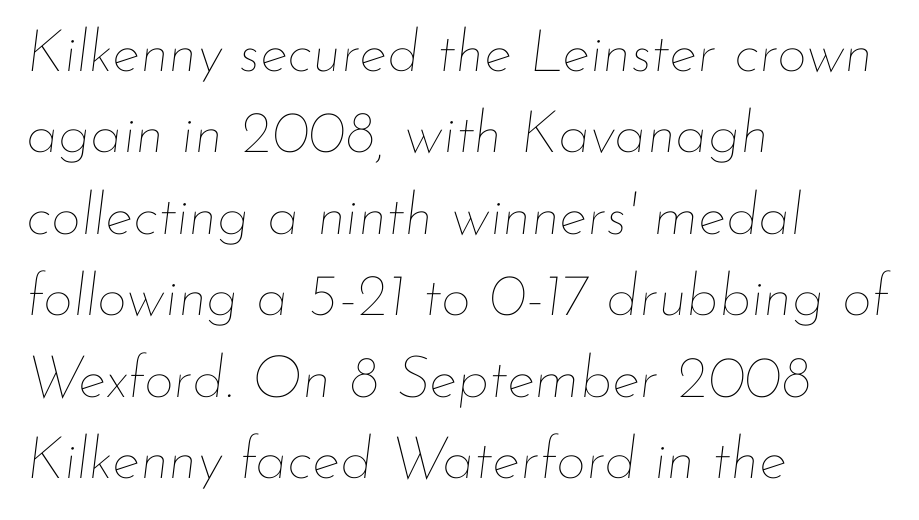
Q: Is the text bold? A: No.
Q: Is the text italic (slanted)? A: Yes, it leans right by about 7 degrees.
Q: Is the text underlined? A: No.
Q: How is the paragraph aligned? A: Left-aligned.
Q: Is the spacing between letters normal or unusually wide? A: Normal.
Q: Is the spacing between lines tight, normal or loose? A: Normal.
Q: Width (condensed, normal, or wide)? A: Normal.
Q: Stroke contrast? A: Low.
Q: x-height? A: Small.
Q: Monospaced? A: No.
